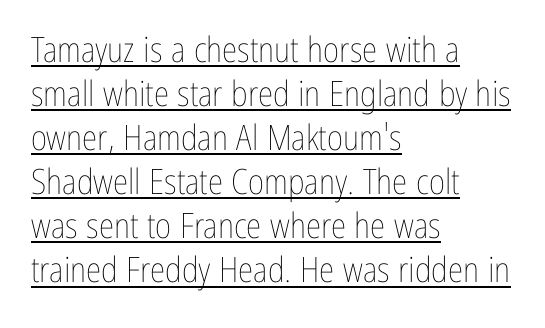
The image shows 35 px thin, condensed type, upright; set left-aligned, normal line spacing (1.26x), normal letter spacing, underlined; low stroke contrast and a medium x-height.
